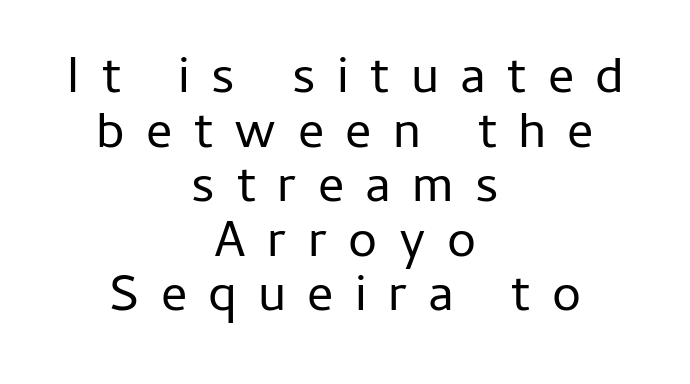
{"serif": "no", "italic": "no", "bold": "no", "weight": "regular", "width": "normal", "stroke_contrast": "low", "x_height": "medium", "monospaced": "no", "underline": "no", "align": "center", "line_spacing": "tight", "line_spacing_ratio": 1.05, "letter_spacing": "wide", "letter_spacing_em": 0.41, "glyph_px": 52}
